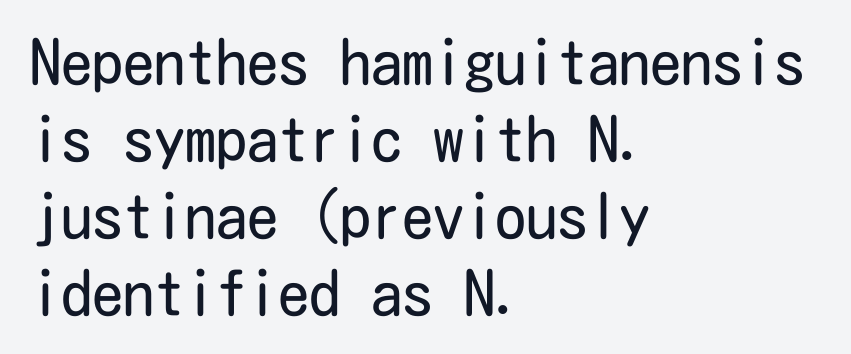
The image shows 62 px regular-weight, condensed sans-serif type, upright; set left-aligned, line spacing 1.24x, normal letter spacing, not underlined; low stroke contrast and a medium x-height.
